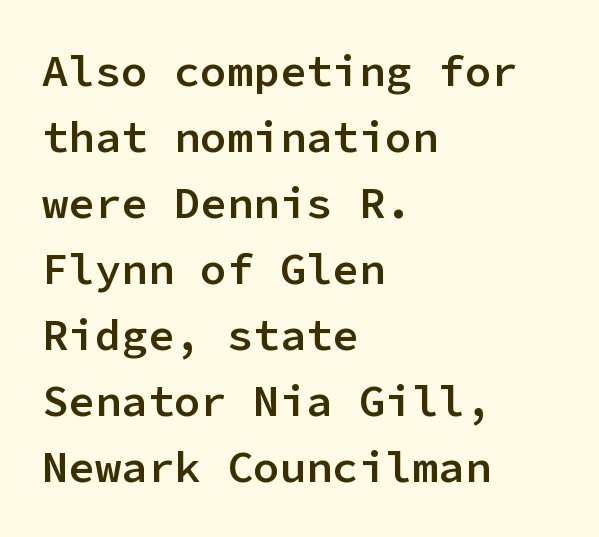
The image shows 44 px semibold sans-serif type, upright, monospaced; set left-aligned, normal line spacing (1.5x), normal letter spacing, not underlined; low stroke contrast and a medium x-height.
